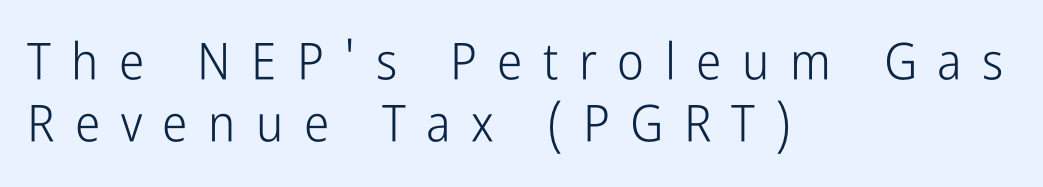
The image shows 51 px light, condensed sans-serif type, upright; set left-aligned, line spacing 1.22x, unusually wide letter spacing (+0.4 em), not underlined; low stroke contrast and a medium x-height.
